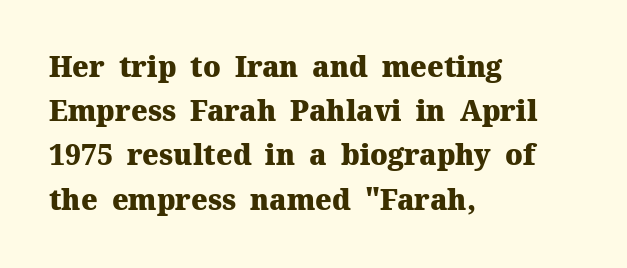
Q: Is the text bold? A: Yes.
Q: Is the text italic (slanted)? A: No, it is upright.
Q: Is the typeface a serif or a sans-serif typeface? A: Serif.
Q: Is the text underlined? A: No.
Q: How is the paragraph aligned? A: Left-aligned.
Q: Is the spacing between letters normal or unusually wide? A: Normal.
Q: Is the spacing between lines tight, normal or loose? A: Normal.
Q: Width (condensed, normal, or wide)? A: Normal.
Q: Stroke contrast? A: Medium.
Q: x-height? A: Medium.
Q: Monospaced? A: No.
